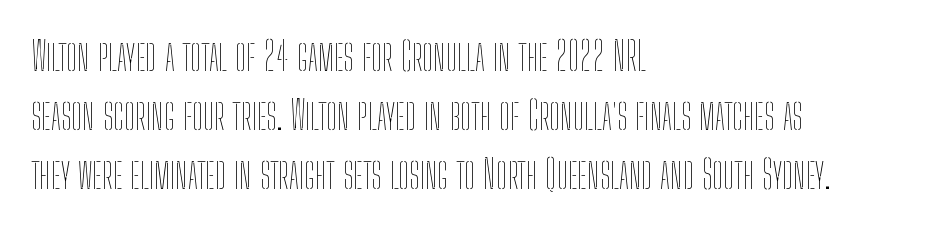
Q: Is the text bold? A: No.
Q: Is the text italic (slanted)? A: No, it is upright.
Q: Is the text underlined? A: No.
Q: How is the paragraph aligned? A: Left-aligned.
Q: Is the spacing between letters normal or unusually wide? A: Normal.
Q: Is the spacing between lines tight, normal or loose? A: Normal.
Q: Width (condensed, normal, or wide)? A: Condensed.
Q: Stroke contrast? A: Low.
Q: x-height? A: Medium.
Q: Monospaced? A: No.
